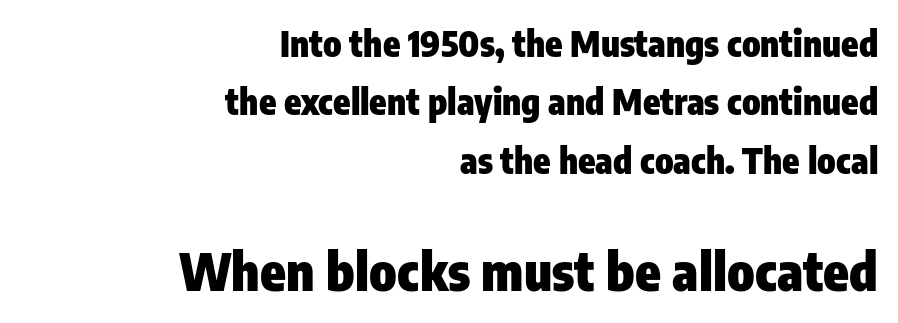
The image shows 52 px heavy, condensed sans-serif type, upright; set right-aligned, normal line spacing (1.67x), normal letter spacing, not underlined; the second (bottom) block is 1.49x larger; low stroke contrast and a medium x-height.
